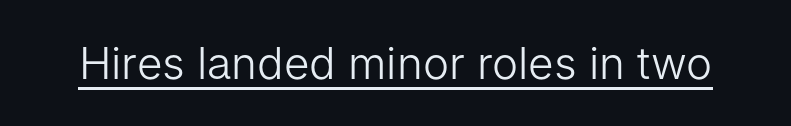
The image shows 44 px light sans-serif type, upright; set normal letter spacing, underlined; low stroke contrast and a medium x-height.
